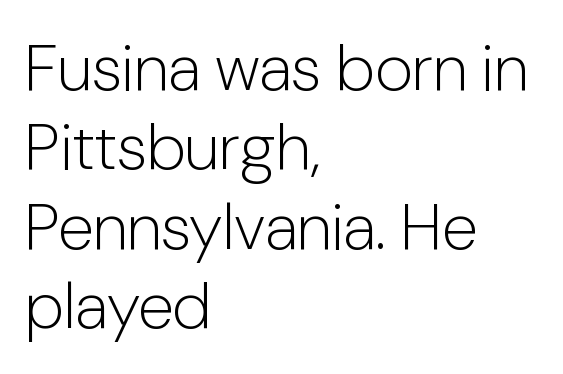
The image shows 65 px light sans-serif type, upright; set left-aligned, line spacing 1.22x, normal letter spacing, not underlined; low stroke contrast and a medium x-height.
